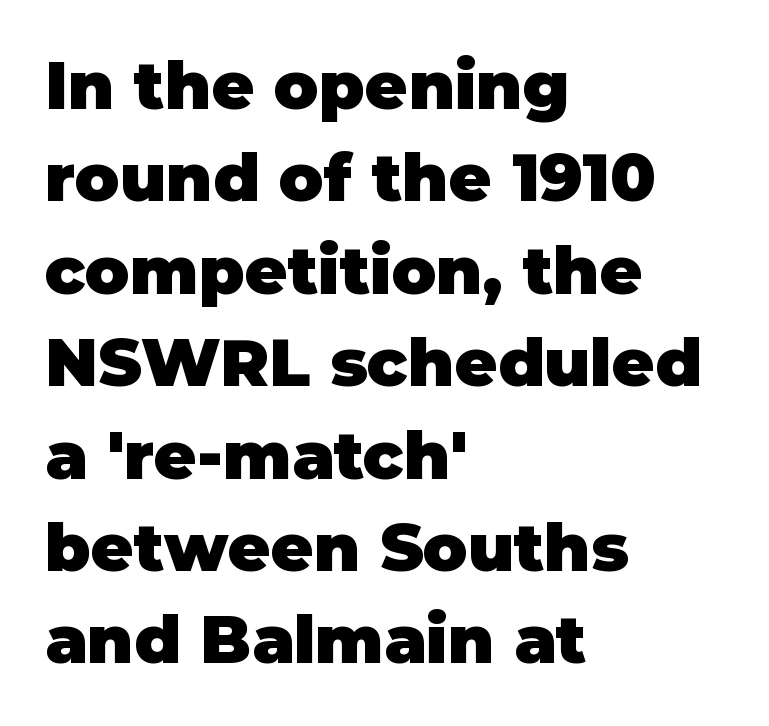
{"serif": "no", "italic": "no", "bold": "yes", "weight": "heavy", "width": "normal", "stroke_contrast": "low", "x_height": "large", "monospaced": "no", "underline": "no", "align": "left", "line_spacing": "normal", "line_spacing_ratio": 1.4, "letter_spacing": "normal", "letter_spacing_em": 0.0, "glyph_px": 66}
